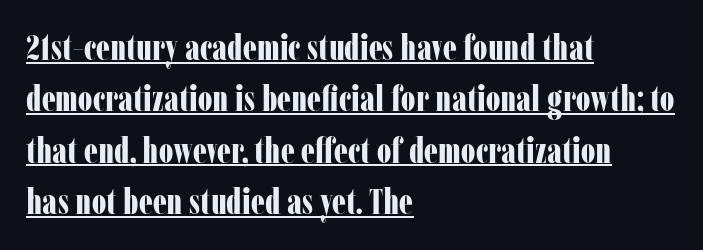
The image shows 35 px bold, condensed serif type, upright; set left-aligned, normal line spacing (1.47x), normal letter spacing, underlined; low stroke contrast and a medium x-height.
